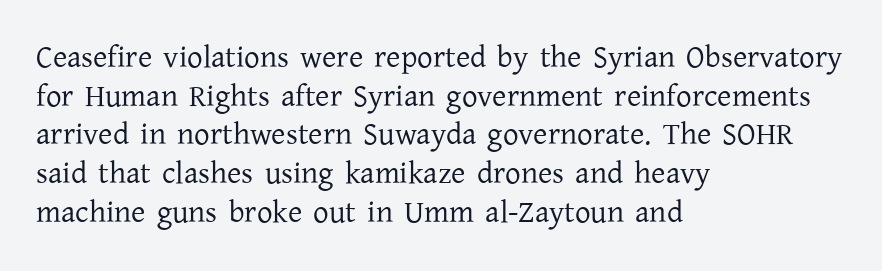
Q: Is the text bold? A: No.
Q: Is the text italic (slanted)? A: No, it is upright.
Q: Is the typeface a serif or a sans-serif typeface? A: Serif.
Q: Is the text underlined? A: No.
Q: How is the paragraph aligned? A: Left-aligned.
Q: Is the spacing between letters normal or unusually wide? A: Normal.
Q: Is the spacing between lines tight, normal or loose? A: Normal.
Q: Width (condensed, normal, or wide)? A: Normal.
Q: Stroke contrast? A: Low.
Q: x-height? A: Medium.
Q: Monospaced? A: No.
